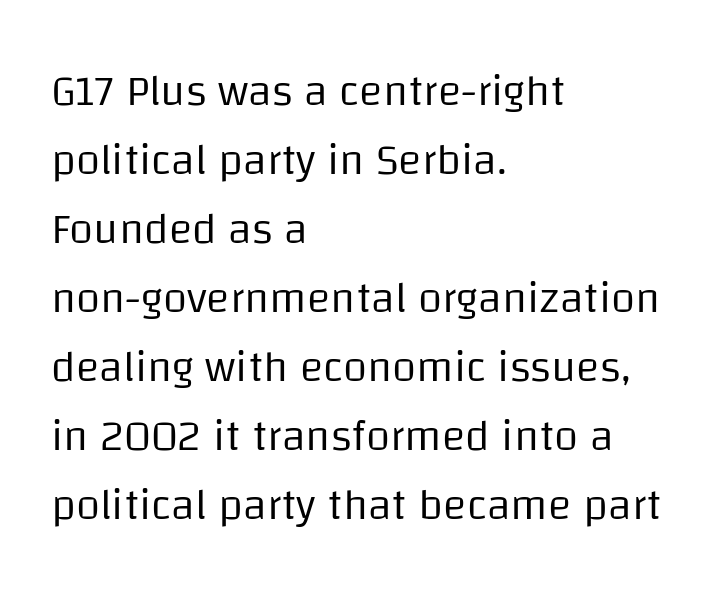
Posture: vertical. The weight would be labelled regular, book, light, or lighter still. Each new line begins a customary step beneath the previous one. The glyphs are unaccompanied by any horizontal stroke below them. You could not count columns in this text — the font is proportionally spaced.
